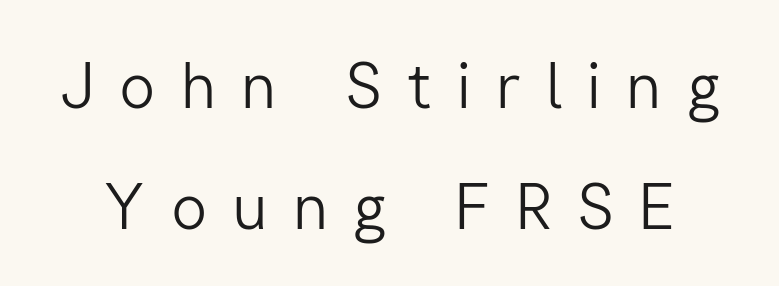
Between one letter and the next there's a generous, obvious gap. Bare-footed words on every line. Ink coverage per letter is moderate at most. Characters remain perfectly vertical along every line. The rendering uses natural spacing where letterforms have individual widths. Are there feet on the stems? There aren't — it's a sans.
